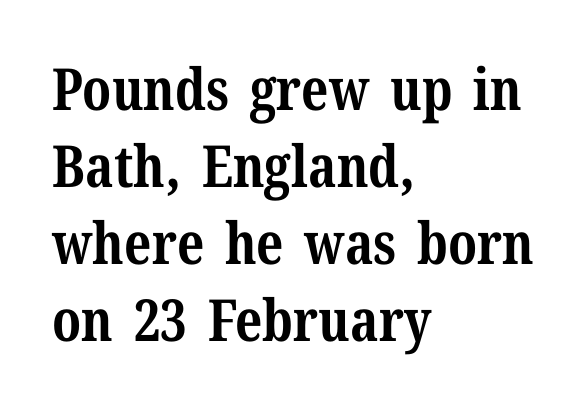
{"serif": "yes", "italic": "no", "bold": "yes", "weight": "bold", "width": "normal", "stroke_contrast": "medium", "x_height": "medium", "monospaced": "no", "underline": "no", "align": "left", "line_spacing": "normal", "line_spacing_ratio": 1.33, "letter_spacing": "normal", "letter_spacing_em": 0.0, "glyph_px": 58}
